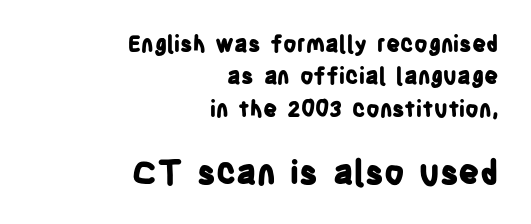
Q: Is the text bold? A: Yes.
Q: Is the text italic (slanted)? A: No, it is upright.
Q: Is the typeface a serif or a sans-serif typeface? A: Sans-serif.
Q: Is the text underlined? A: No.
Q: How is the paragraph aligned? A: Right-aligned.
Q: Is the spacing between letters normal or unusually wide? A: Normal.
Q: Is the spacing between lines tight, normal or loose? A: Normal.
Q: Which block of text is set in a larger size, the first (top) or the second (bottom)? A: The second (bottom) one.
Q: Width (condensed, normal, or wide)? A: Condensed.
Q: Stroke contrast? A: Low.
Q: x-height? A: Large.
Q: Monospaced? A: No.
